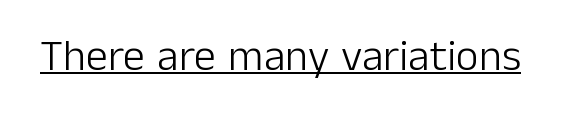
Q: Is the text bold? A: No.
Q: Is the text italic (slanted)? A: No, it is upright.
Q: Is the typeface a serif or a sans-serif typeface? A: Sans-serif.
Q: Is the text underlined? A: Yes.
Q: Is the spacing between letters normal or unusually wide? A: Normal.
Q: Width (condensed, normal, or wide)? A: Normal.
Q: Stroke contrast? A: Low.
Q: x-height? A: Medium.
Q: Monospaced? A: No.
